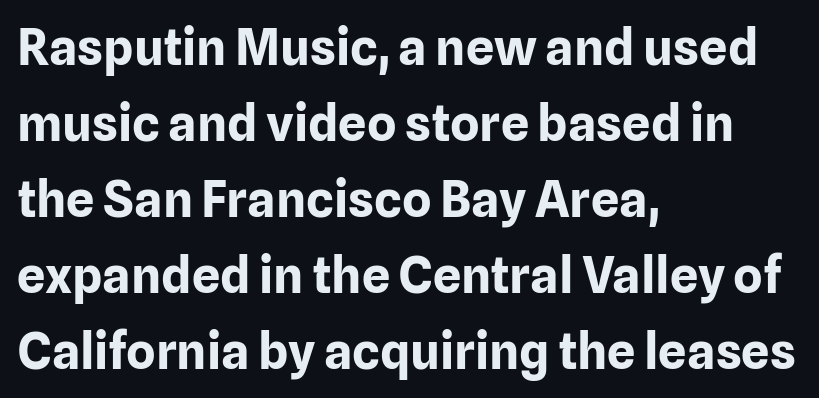
Q: Is the text bold? A: Yes.
Q: Is the text italic (slanted)? A: No, it is upright.
Q: Is the typeface a serif or a sans-serif typeface? A: Sans-serif.
Q: Is the text underlined? A: No.
Q: How is the paragraph aligned? A: Left-aligned.
Q: Is the spacing between letters normal or unusually wide? A: Normal.
Q: Is the spacing between lines tight, normal or loose? A: Normal.
Q: Width (condensed, normal, or wide)? A: Normal.
Q: Stroke contrast? A: Low.
Q: x-height? A: Medium.
Q: Monospaced? A: No.
